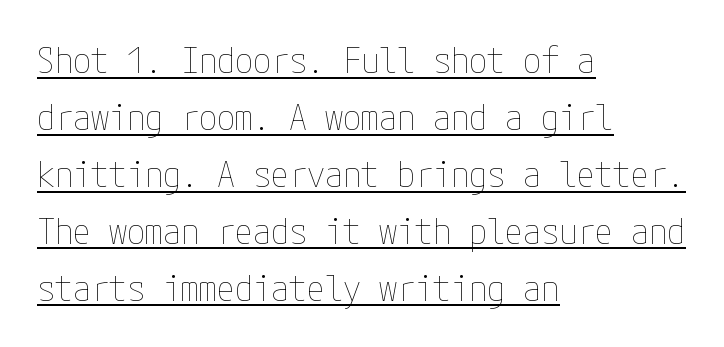
{"italic": "no", "bold": "no", "weight": "thin", "width": "condensed", "stroke_contrast": "low", "x_height": "medium", "underline": "yes", "align": "left", "line_spacing": "normal", "line_spacing_ratio": 1.58, "letter_spacing": "normal", "letter_spacing_em": 0.0, "glyph_px": 36}
